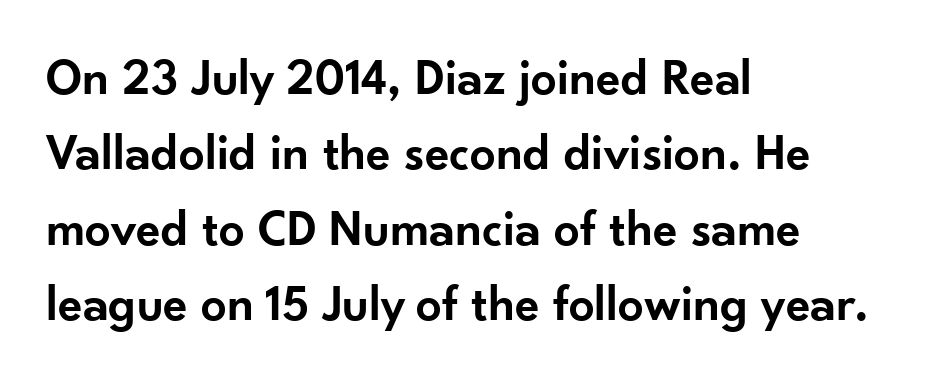
{"serif": "no", "italic": "no", "bold": "semi", "weight": "semibold", "width": "normal", "stroke_contrast": "low", "x_height": "small", "monospaced": "no", "underline": "no", "align": "left", "line_spacing": "normal", "line_spacing_ratio": 1.48, "letter_spacing": "normal", "letter_spacing_em": 0.0, "glyph_px": 51}
